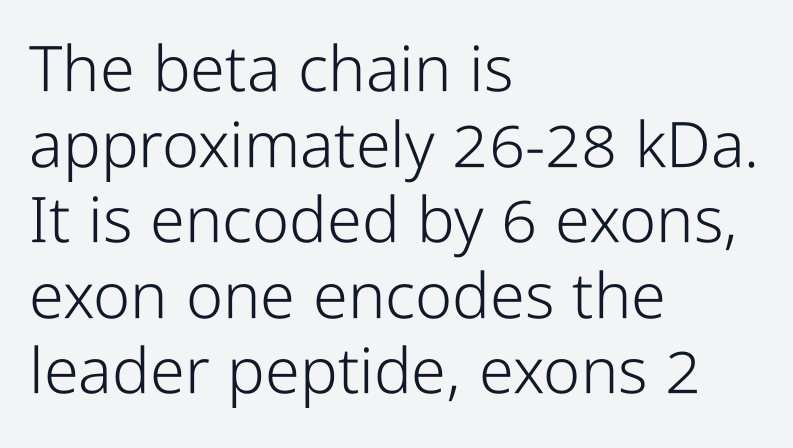
The image shows 63 px light, condensed sans-serif type, upright; set left-aligned, line spacing 1.2x, normal letter spacing, not underlined; low stroke contrast and a medium x-height.
